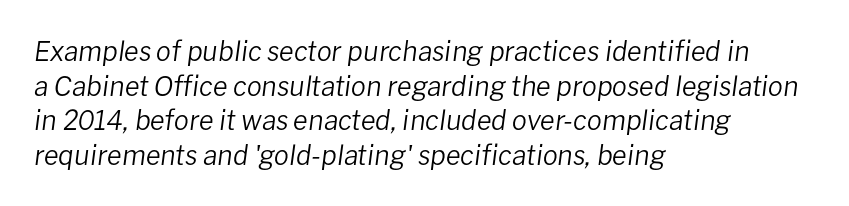
The strip under each line holds only bare page. Letters have the restrained weight of plain body copy at most. Would a proofreader flag this as italicized? Yes. The compositor pushed each line to the left boundary. Interline gaps are of average width in this sample. The rendering keeps characters at their native spacing.
